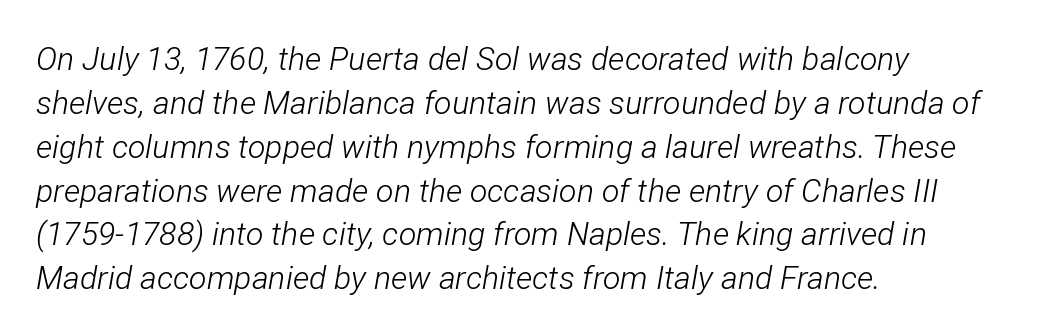
Q: Is the text bold? A: No.
Q: Is the text italic (slanted)? A: Yes, it leans right by about 12 degrees.
Q: Is the text underlined? A: No.
Q: How is the paragraph aligned? A: Left-aligned.
Q: Is the spacing between letters normal or unusually wide? A: Normal.
Q: Is the spacing between lines tight, normal or loose? A: Normal.
Q: Width (condensed, normal, or wide)? A: Condensed.
Q: Stroke contrast? A: Low.
Q: x-height? A: Medium.
Q: Monospaced? A: No.
